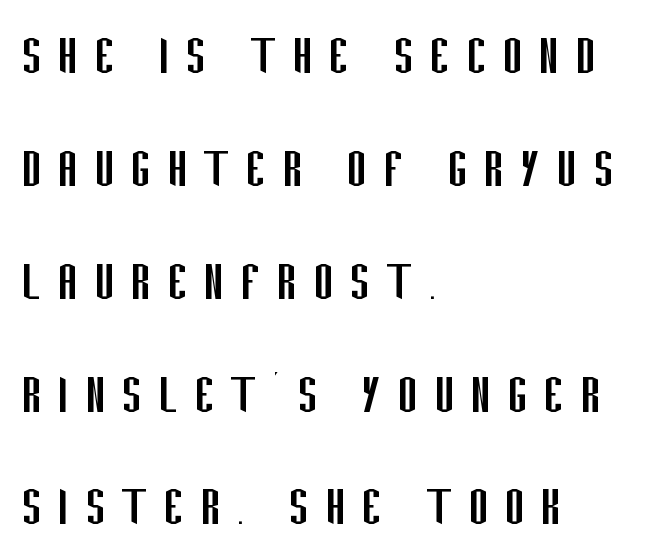
Q: Is the text bold? A: No.
Q: Is the text italic (slanted)? A: No, it is upright.
Q: Is the typeface a serif or a sans-serif typeface? A: Sans-serif.
Q: Is the text underlined? A: No.
Q: How is the paragraph aligned? A: Left-aligned.
Q: Is the spacing between letters normal or unusually wide? A: Unusually wide.
Q: Width (condensed, normal, or wide)? A: Condensed.
Q: Stroke contrast? A: Low.
Q: x-height? A: Large.
Q: Monospaced? A: No.
